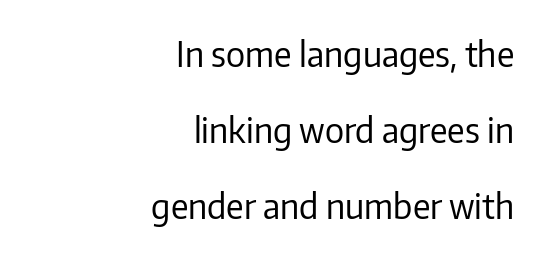
Teacher's note: observe the even right margin — that is flush-right alignment. Each letter keeps its own natural width here, so spacing adapts to shape. Decoration check: the copy has no underline. Is this a sans? Yes — the strokes have no serifs. The face looks like a standard text weight, possibly lighter.
